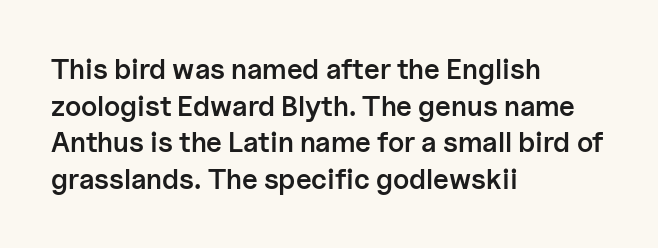
Q: Is the text bold? A: Semi-bold.
Q: Is the text italic (slanted)? A: No, it is upright.
Q: Is the typeface a serif or a sans-serif typeface? A: Sans-serif.
Q: Is the text underlined? A: No.
Q: How is the paragraph aligned? A: Left-aligned.
Q: Is the spacing between letters normal or unusually wide? A: Normal.
Q: Is the spacing between lines tight, normal or loose? A: Normal.
Q: Width (condensed, normal, or wide)? A: Normal.
Q: Stroke contrast? A: Low.
Q: x-height? A: Medium.
Q: Monospaced? A: No.
